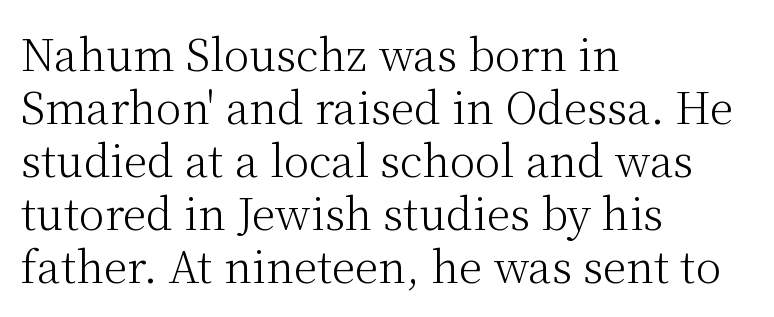
Q: Is the text bold? A: No.
Q: Is the text italic (slanted)? A: No, it is upright.
Q: Is the typeface a serif or a sans-serif typeface? A: Serif.
Q: Is the text underlined? A: No.
Q: How is the paragraph aligned? A: Left-aligned.
Q: Is the spacing between letters normal or unusually wide? A: Normal.
Q: Width (condensed, normal, or wide)? A: Normal.
Q: Stroke contrast? A: Medium.
Q: x-height? A: Medium.
Q: Monospaced? A: No.
